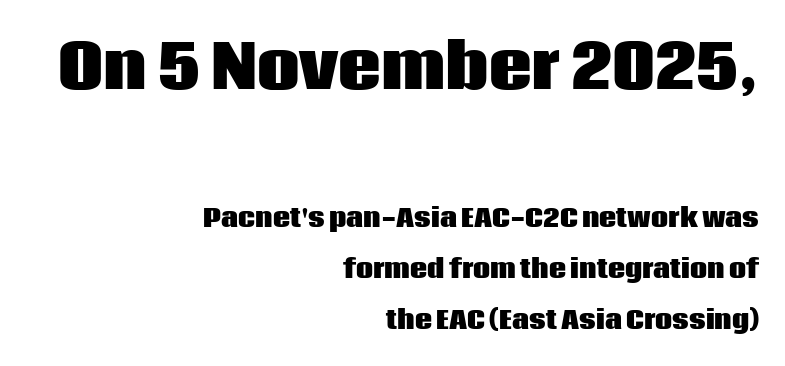
{"serif": "no", "italic": "no", "bold": "yes", "weight": "heavy", "width": "normal", "stroke_contrast": "low", "x_height": "large", "monospaced": "no", "underline": "no", "align": "right", "line_spacing": "loose", "line_spacing_ratio": 2.13, "letter_spacing": "normal", "letter_spacing_em": 0.0, "larger_block": "first", "size_ratio": 2.5, "glyph_px": 60}
